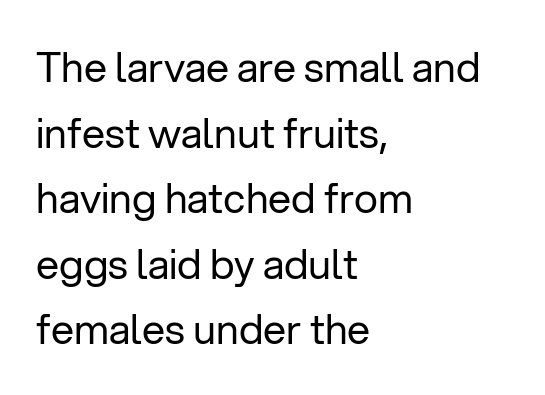
Every stem runs plumb, perpendicular to the baseline. Compared with typical body copy, the letter spacing here is the same. The rendering uses natural spacing where letterforms have individual widths. Quick note: interline space is typical. The rag falls on the right side of this text block. The font sits on the lighter half of the weight spectrum, regular included.
